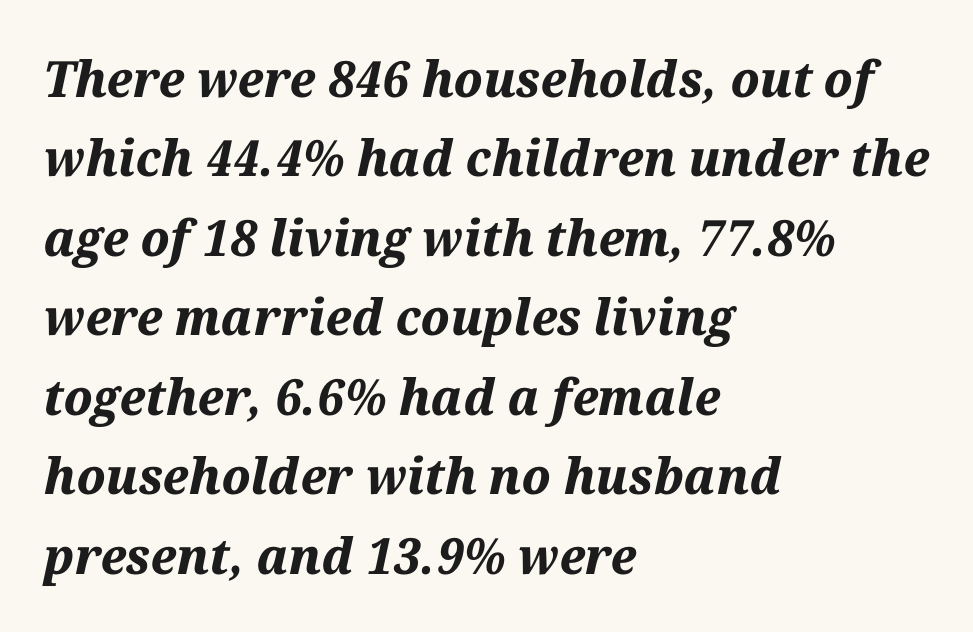
{"italic": "yes", "lean": "right", "slant_degrees": 12, "bold": "yes", "weight": "bold", "width": "normal", "stroke_contrast": "medium", "x_height": "medium", "monospaced": "no", "underline": "no", "align": "left", "line_spacing": "normal", "line_spacing_ratio": 1.59, "letter_spacing": "normal", "letter_spacing_em": 0.0, "glyph_px": 50}
